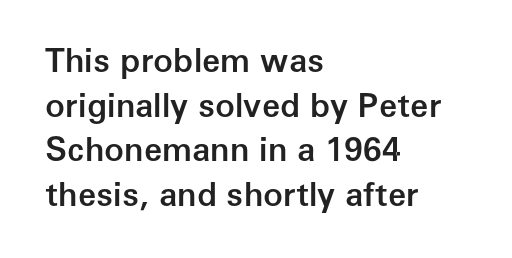
Q: Is the text bold? A: Semi-bold.
Q: Is the text italic (slanted)? A: No, it is upright.
Q: Is the typeface a serif or a sans-serif typeface? A: Sans-serif.
Q: Is the text underlined? A: No.
Q: How is the paragraph aligned? A: Left-aligned.
Q: Is the spacing between letters normal or unusually wide? A: Normal.
Q: Is the spacing between lines tight, normal or loose? A: Normal.
Q: Width (condensed, normal, or wide)? A: Normal.
Q: Stroke contrast? A: Low.
Q: x-height? A: Medium.
Q: Monospaced? A: No.
